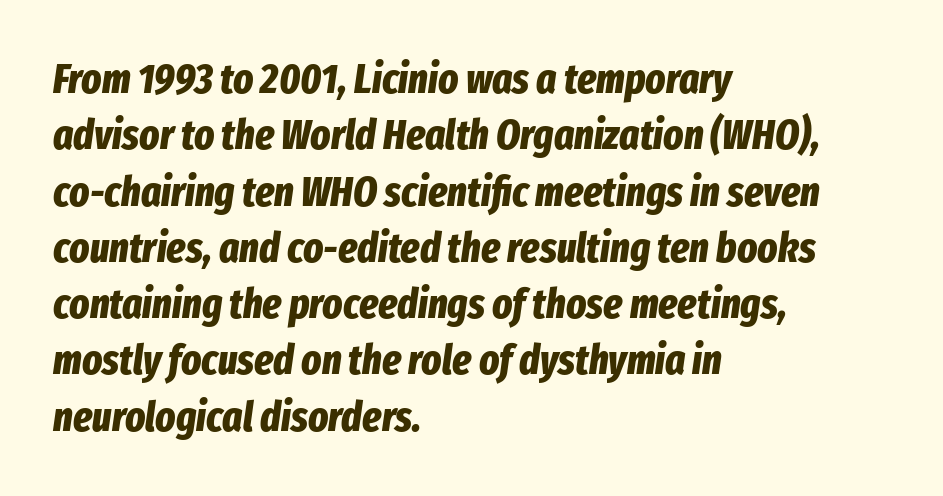
The rows are spaced the way most documents space them. The font's italic variant was chosen for this text. The compositor pushed each line to the left boundary. Students, note that the glyphs here touch the page at normal intervals. Strong, thick strokes mark this as bold type.
